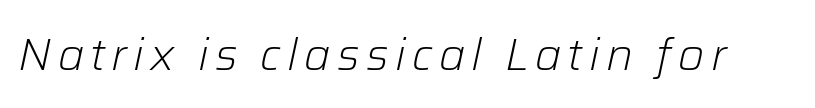
Q: Is the text bold? A: No.
Q: Is the text italic (slanted)? A: Yes, it leans right by about 12 degrees.
Q: Is the text underlined? A: No.
Q: Width (condensed, normal, or wide)? A: Normal.
Q: Stroke contrast? A: Low.
Q: x-height? A: Medium.
Q: Monospaced? A: No.
